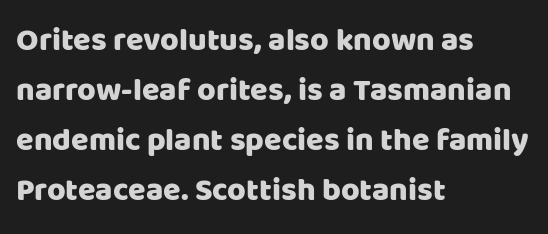
{"serif": "no", "italic": "no", "width": "normal", "stroke_contrast": "low", "x_height": "large", "monospaced": "no", "underline": "no", "align": "left", "line_spacing": "normal", "line_spacing_ratio": 1.56, "letter_spacing": "normal", "letter_spacing_em": 0.0, "glyph_px": 32}
